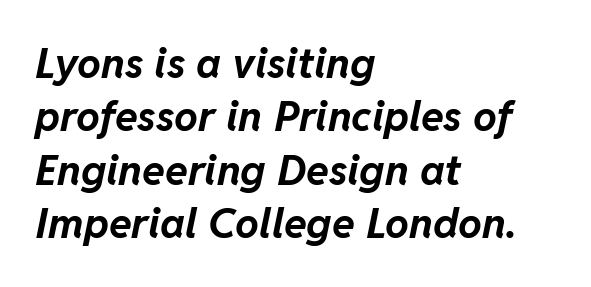
The image shows 42 px bold type, italic (leaning right); set left-aligned, normal line spacing (1.27x), normal letter spacing, not underlined; low stroke contrast and a medium x-height.
